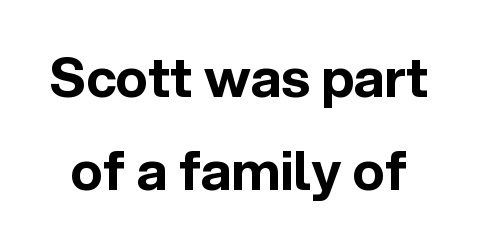
Varying glyph widths throughout — classic text-font behaviour. Font category for this specimen: sans-serif. Posture: vertical. Does extra space separate the letters? No, they use regular spacing. Clear beneath every line of the passage.
